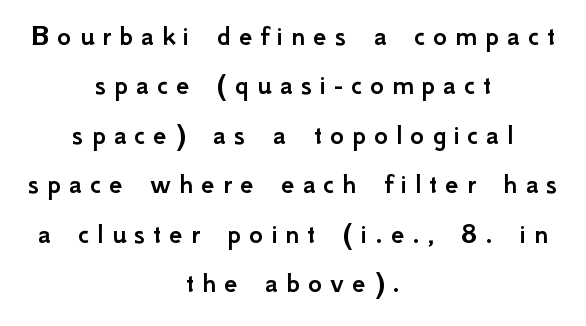
Q: Is the text italic (slanted)? A: No, it is upright.
Q: Is the typeface a serif or a sans-serif typeface? A: Sans-serif.
Q: Is the text underlined? A: No.
Q: How is the paragraph aligned? A: Centered.
Q: Is the spacing between letters normal or unusually wide? A: Unusually wide.
Q: Is the spacing between lines tight, normal or loose? A: Normal.
Q: Width (condensed, normal, or wide)? A: Normal.
Q: Stroke contrast? A: Low.
Q: x-height? A: Small.
Q: Monospaced? A: No.
